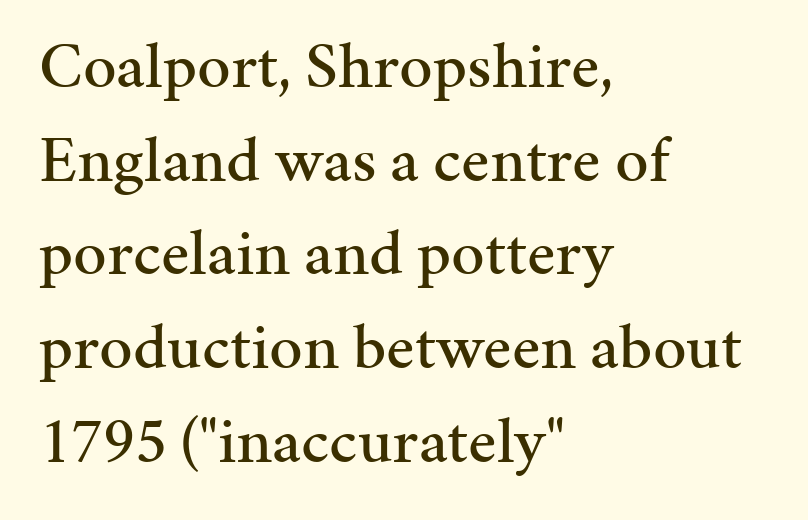
The image shows 66 px serif type, upright; set left-aligned, normal line spacing (1.42x), normal letter spacing, not underlined; medium stroke contrast and a medium x-height.
